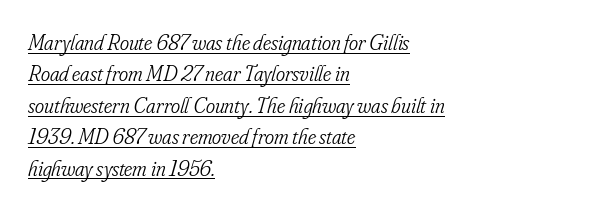
{"italic": "yes", "lean": "right", "slant_degrees": 16, "bold": "no", "underline": "yes", "align": "left", "line_spacing": "normal", "line_spacing_ratio": 1.43, "letter_spacing": "normal", "letter_spacing_em": 0.0, "glyph_px": 22}
